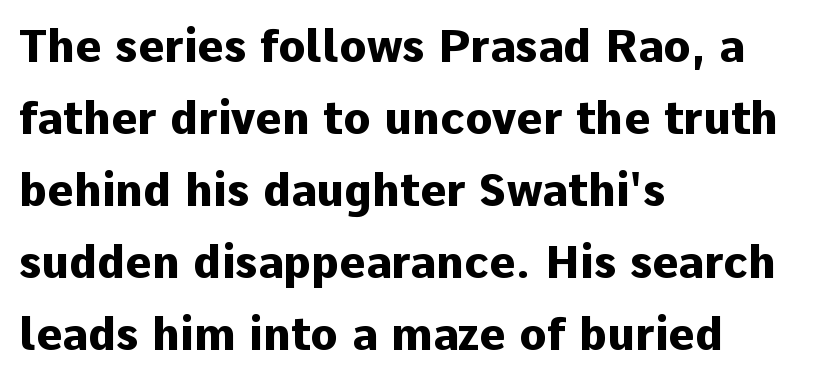
Look at the tracking — it's just the regular setting, nothing added. The space directly below the letters is spotless. The typeface chosen for these lines omits serifs. Here the designer chose a conventional face with non-uniform glyph widths. The letters stand straight up with perfectly vertical stems. If you measured baseline to baseline, you'd find a middling distance.
